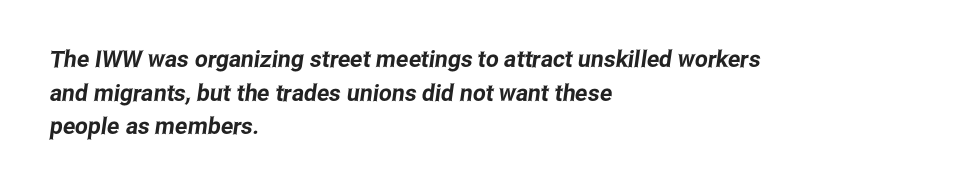
The image shows 23 px text type; set left-aligned, normal line spacing (1.46x), normal letter spacing, not underlined.
